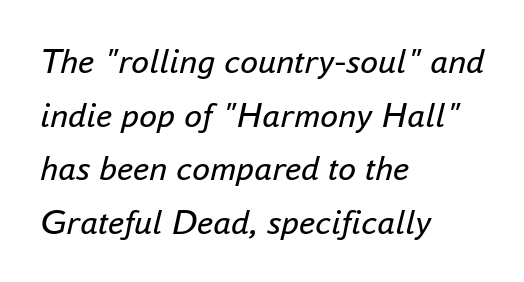
The image shows 36 px regular-weight type, italic (leaning right); set left-aligned, normal line spacing (1.49x), normal letter spacing, not underlined; low stroke contrast and a small x-height.
